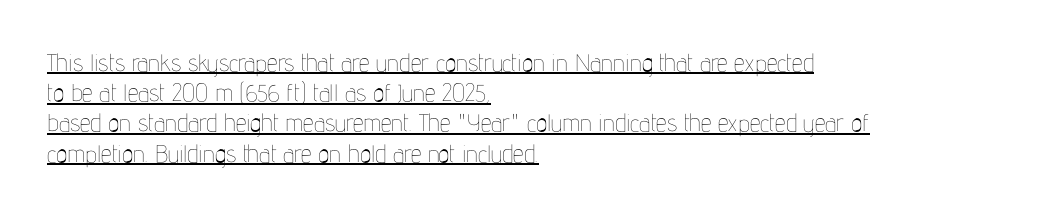
The image shows 24 px text type, upright; set left-aligned, normal line spacing (1.26x), normal letter spacing, underlined.
